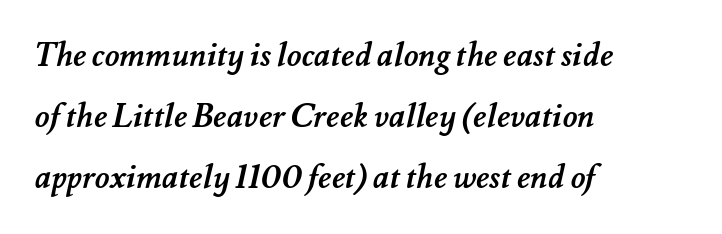
You could call the tracking neutral — neither tight nor loose. The vertical gap from one line to the next is large. These lines are rendered in a variable-pitch font. The space directly below the letters is spotless. The rag falls on the right side of this text block. Look at the stroke-to-counter ratio: heavy, a bold.
